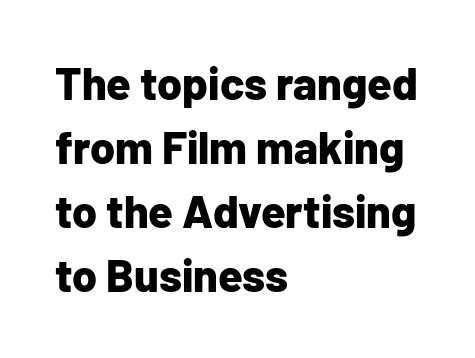
Q: Is the text bold? A: Yes.
Q: Is the text italic (slanted)? A: No, it is upright.
Q: Is the typeface a serif or a sans-serif typeface? A: Sans-serif.
Q: Is the text underlined? A: No.
Q: How is the paragraph aligned? A: Left-aligned.
Q: Is the spacing between letters normal or unusually wide? A: Normal.
Q: Is the spacing between lines tight, normal or loose? A: Normal.
Q: Width (condensed, normal, or wide)? A: Normal.
Q: Stroke contrast? A: Low.
Q: x-height? A: Medium.
Q: Monospaced? A: No.
